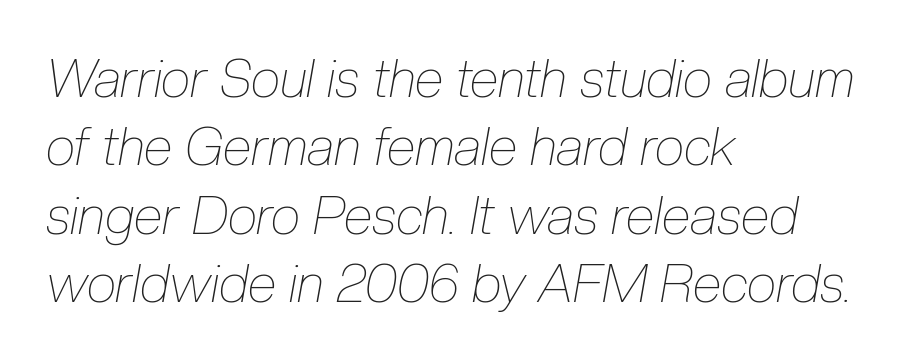
Q: Is the text bold? A: No.
Q: Is the text italic (slanted)? A: Yes, it leans right by about 10 degrees.
Q: Is the text underlined? A: No.
Q: How is the paragraph aligned? A: Left-aligned.
Q: Is the spacing between letters normal or unusually wide? A: Normal.
Q: Is the spacing between lines tight, normal or loose? A: Normal.
Q: Width (condensed, normal, or wide)? A: Condensed.
Q: Stroke contrast? A: Low.
Q: x-height? A: Medium.
Q: Monospaced? A: No.
